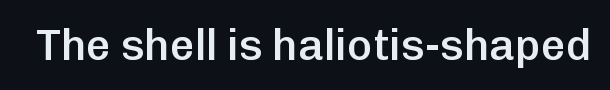
Nope, no serifs anywhere on these letters. Every letter is mildly thick-stroked: semibold rather than bold. It's the straight-up-and-down kind of type. The face used here is proportionally spaced, like ordinary book or web type. Tracking here is standard; glyphs follow each other at the usual distance. The specimen omits any rule beneath the text block's lines.
